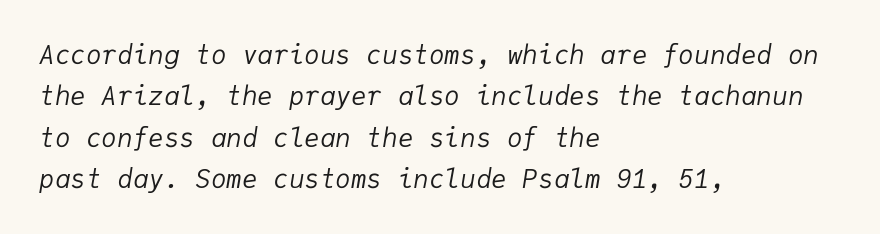
How are the letters spaced? Ordinarily, with no added tracking. Letters rest on an invisible, unmarked baseline. In terms of leading, this rendering sits right in the middle. Italic? Definitely — the glyphs are oblique.
